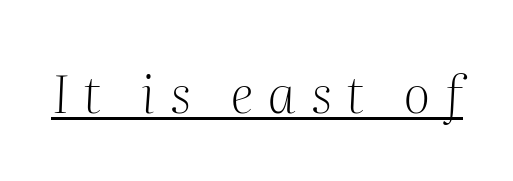
The lettering tilts uniformly, giving the passage an italic look. This is serif lettering, the kind often seen in printed books. The passage shown is not bold in any degree. Underlined type. The gaps between neighbouring characters are conspicuously large.
